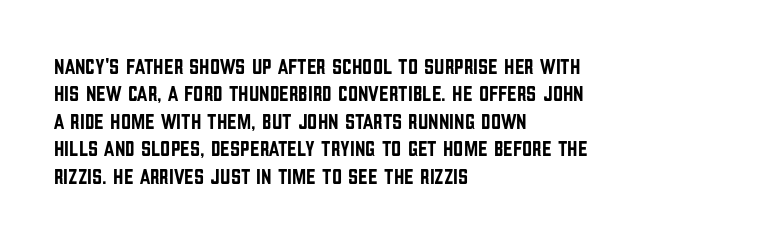
{"italic": "no", "underline": "no", "align": "left", "line_spacing": "normal", "line_spacing_ratio": 1.25, "letter_spacing": "normal", "letter_spacing_em": 0.0, "glyph_px": 22}
